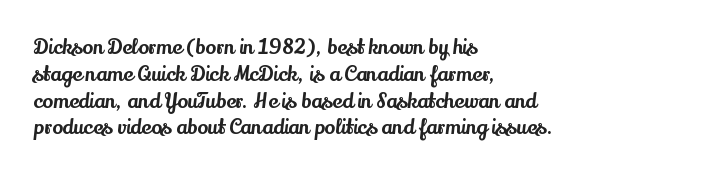
The image shows 20 px text type; set left-aligned, normal line spacing (1.34x), normal letter spacing, not underlined.
